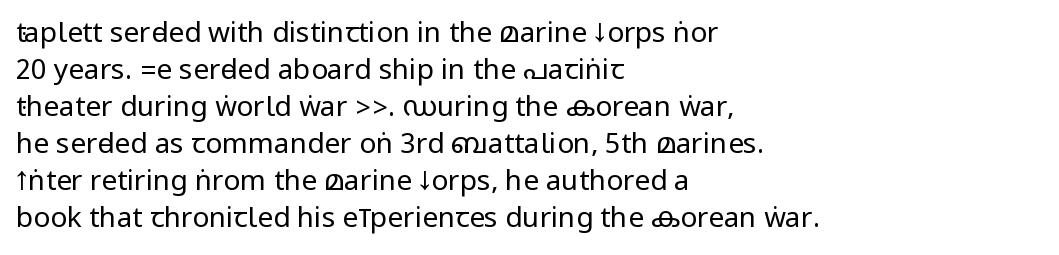
Successive baselines arrive at the customary interval. If you drew a line through each stem, it would be perfectly vertical. The lines are quadded left. Stems and bowls with no extra thickness — not bold. Type style note: lacks serifs.
